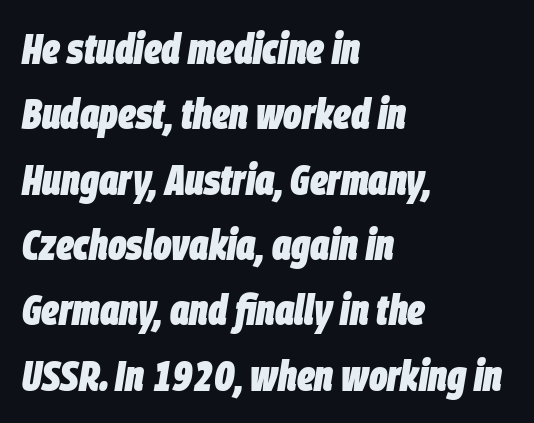
The image shows 43 px heavy, condensed type, italic (leaning right); set left-aligned, normal line spacing (1.52x), normal letter spacing, not underlined; low stroke contrast and a large x-height.
